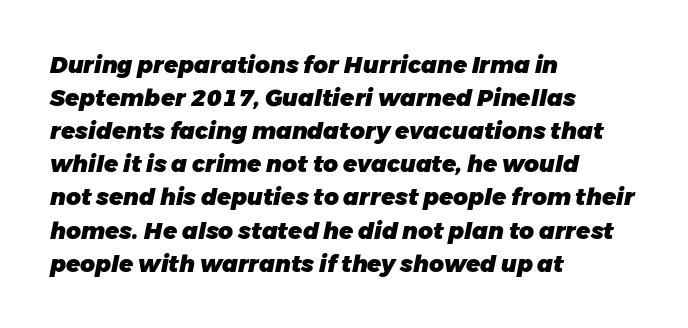
The passage shown is not underscored anywhere. Tall strokes in this sample are angled rather than plumb. One-word summary of the alignment: left. The letters sit at their default tracking, neither squeezed nor spread.
